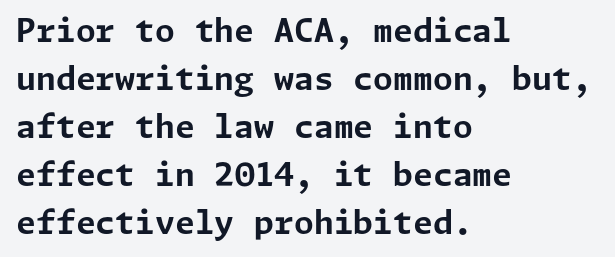
Q: Is the text bold? A: Yes.
Q: Is the text italic (slanted)? A: No, it is upright.
Q: Is the typeface a serif or a sans-serif typeface? A: Sans-serif.
Q: Is the text underlined? A: No.
Q: How is the paragraph aligned? A: Left-aligned.
Q: Is the spacing between letters normal or unusually wide? A: Normal.
Q: Is the spacing between lines tight, normal or loose? A: Normal.
Q: Width (condensed, normal, or wide)? A: Normal.
Q: Stroke contrast? A: Low.
Q: x-height? A: Medium.
